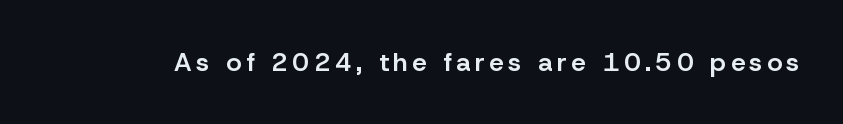
{"italic": "no", "bold": "semi", "underline": "no", "glyph_px": 26}
